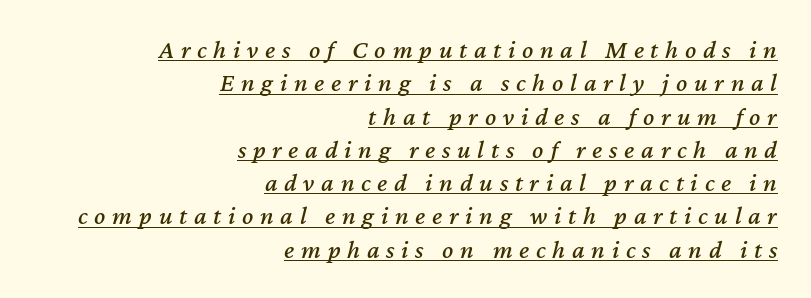
Q: Is the text italic (slanted)? A: Yes, it leans right by about 12 degrees.
Q: Is the text underlined? A: Yes.
Q: How is the paragraph aligned? A: Right-aligned.
Q: Is the spacing between letters normal or unusually wide? A: Unusually wide.
Q: Is the spacing between lines tight, normal or loose? A: Normal.
